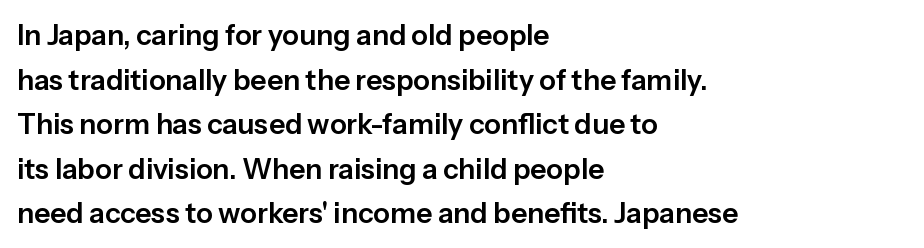
The image shows 28 px sans-serif type, upright; set left-aligned, normal line spacing (1.59x), normal letter spacing, not underlined; low stroke contrast and a medium x-height.
